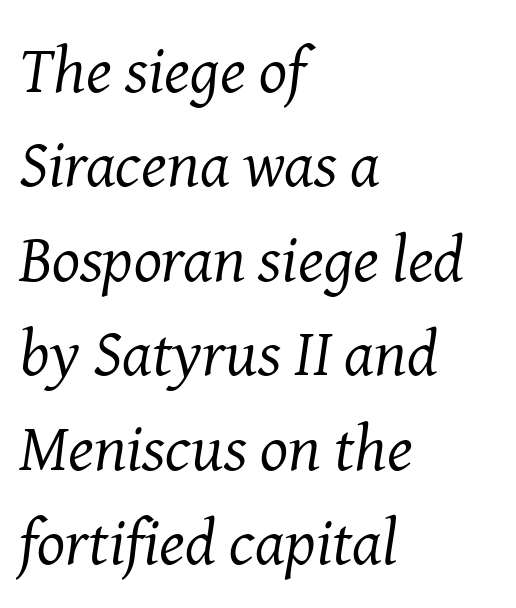
The image shows 66 px regular-weight serif type, italic (leaning right); set left-aligned, normal line spacing (1.43x), normal letter spacing, not underlined; medium stroke contrast and a medium x-height.
